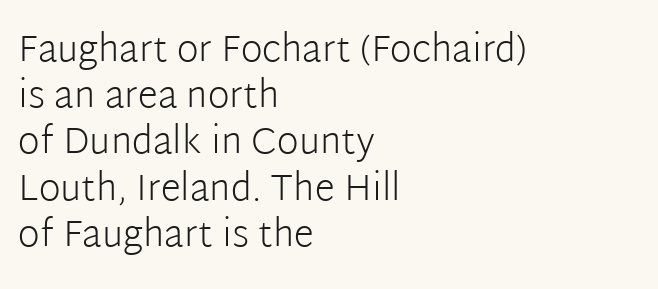
Q: Is the text bold? A: No.
Q: Is the text italic (slanted)? A: No, it is upright.
Q: Is the typeface a serif or a sans-serif typeface? A: Sans-serif.
Q: Is the text underlined? A: No.
Q: How is the paragraph aligned? A: Left-aligned.
Q: Is the spacing between letters normal or unusually wide? A: Normal.
Q: Is the spacing between lines tight, normal or loose? A: Normal.
Q: Width (condensed, normal, or wide)? A: Normal.
Q: Stroke contrast? A: Low.
Q: x-height? A: Medium.
Q: Monospaced? A: No.
